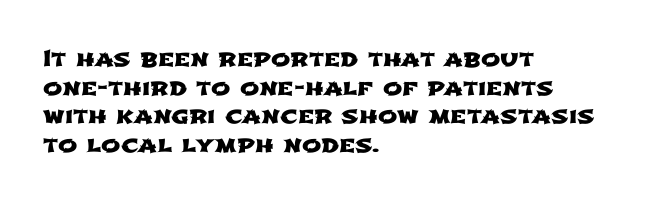
{"underline": "no", "align": "left", "line_spacing": "normal", "line_spacing_ratio": 1.25, "letter_spacing": "normal", "letter_spacing_em": 0.0, "glyph_px": 23}
